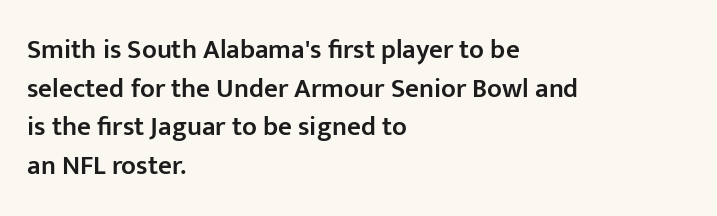
{"italic": "no", "bold": "semi", "underline": "no", "align": "left", "line_spacing": "normal", "line_spacing_ratio": 1.43, "letter_spacing": "normal", "letter_spacing_em": 0.0, "glyph_px": 27}
